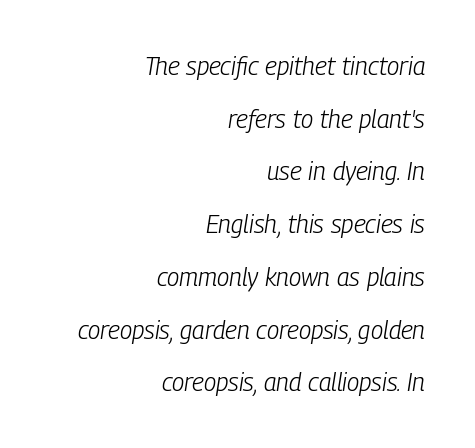
A typesetter would mark this as italic. Decoration check: the copy has no underline. Stems and bowls with no extra thickness — not bold. This block would shrink considerably if given ordinary leading; it's expanded now.
